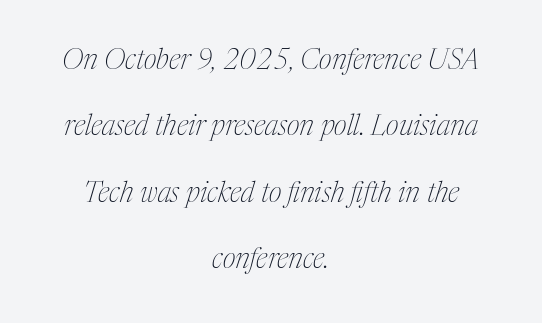
The image shows 28 px thin, condensed serif type, italic (leaning right); set centered, loose line spacing (2.37x), normal letter spacing, not underlined; medium stroke contrast and a medium x-height.
